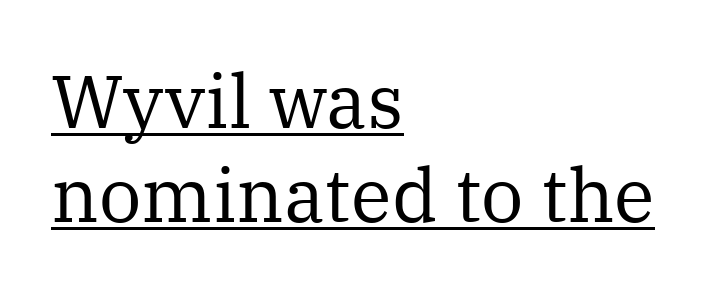
Q: Is the text bold? A: No.
Q: Is the text italic (slanted)? A: No, it is upright.
Q: Is the typeface a serif or a sans-serif typeface? A: Serif.
Q: Is the text underlined? A: Yes.
Q: How is the paragraph aligned? A: Left-aligned.
Q: Is the spacing between letters normal or unusually wide? A: Normal.
Q: Is the spacing between lines tight, normal or loose? A: Normal.
Q: Width (condensed, normal, or wide)? A: Normal.
Q: Stroke contrast? A: Medium.
Q: x-height? A: Medium.
Q: Monospaced? A: No.
